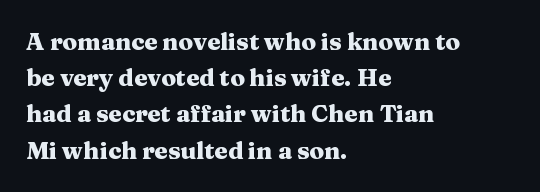
The image shows 24 px bold type, upright; set left-aligned, normal line spacing (1.51x), normal letter spacing, not underlined.
